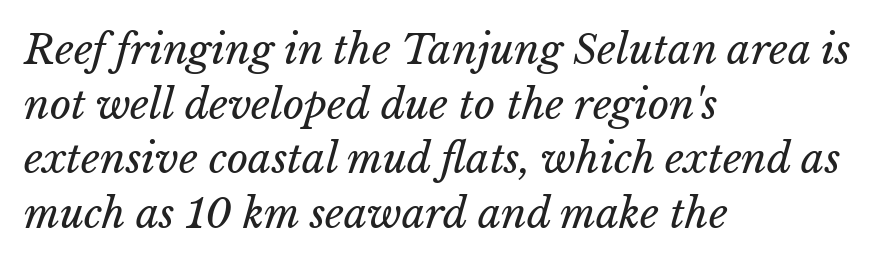
The rag falls on the right side of this text block. These lines keep a tight, regular rhythm from letter to letter. Check under the words: just untouched page. Counters stay open thanks to moderate or lighter strokes. The letters advance in unequal steps, a hallmark of proportional type. A normal amount of white space separates one row of letters from the next.
